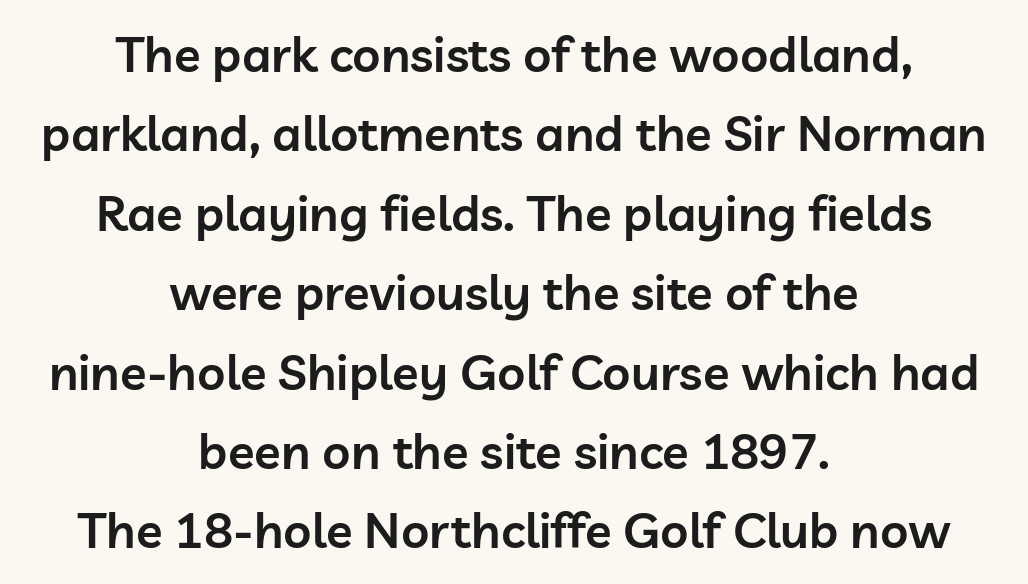
Q: Is the text bold? A: Semi-bold.
Q: Is the text italic (slanted)? A: No, it is upright.
Q: Is the typeface a serif or a sans-serif typeface? A: Sans-serif.
Q: Is the text underlined? A: No.
Q: How is the paragraph aligned? A: Centered.
Q: Is the spacing between letters normal or unusually wide? A: Normal.
Q: Is the spacing between lines tight, normal or loose? A: Normal.
Q: Width (condensed, normal, or wide)? A: Normal.
Q: Stroke contrast? A: Low.
Q: x-height? A: Medium.
Q: Monospaced? A: No.
